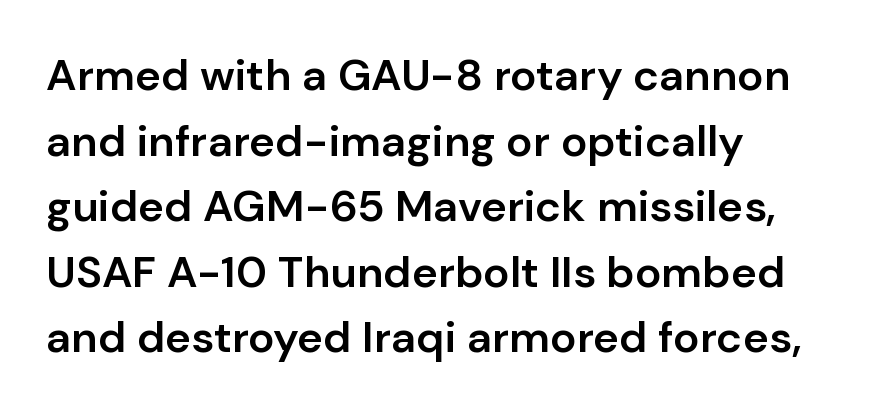
Q: Is the text bold? A: Semi-bold.
Q: Is the text italic (slanted)? A: No, it is upright.
Q: Is the typeface a serif or a sans-serif typeface? A: Sans-serif.
Q: Is the text underlined? A: No.
Q: How is the paragraph aligned? A: Left-aligned.
Q: Is the spacing between letters normal or unusually wide? A: Normal.
Q: Is the spacing between lines tight, normal or loose? A: Normal.
Q: Width (condensed, normal, or wide)? A: Normal.
Q: Stroke contrast? A: Low.
Q: x-height? A: Medium.
Q: Monospaced? A: No.
